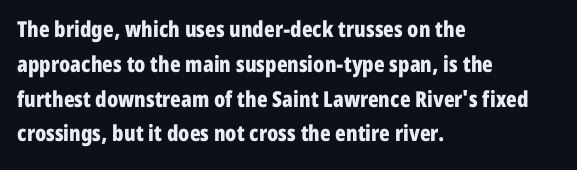
Q: Is the text bold? A: Yes.
Q: Is the text italic (slanted)? A: No, it is upright.
Q: Is the text underlined? A: No.
Q: How is the paragraph aligned? A: Left-aligned.
Q: Is the spacing between letters normal or unusually wide? A: Normal.
Q: Is the spacing between lines tight, normal or loose? A: Normal.
